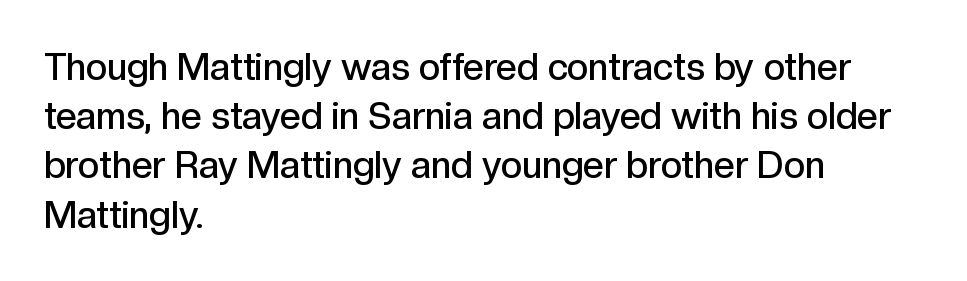
The image shows 37 px semibold sans-serif type, upright; set left-aligned, normal line spacing (1.33x), normal letter spacing, not underlined; a medium x-height.
